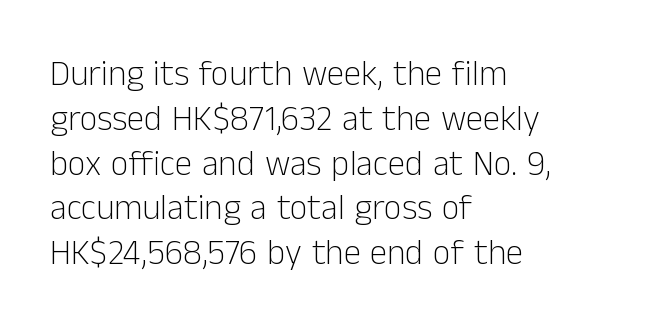
{"serif": "no", "italic": "no", "bold": "no", "weight": "light", "width": "normal", "stroke_contrast": "low", "x_height": "medium", "monospaced": "no", "underline": "no", "align": "left", "line_spacing": "normal", "line_spacing_ratio": 1.28, "letter_spacing": "normal", "letter_spacing_em": 0.0, "glyph_px": 35}
